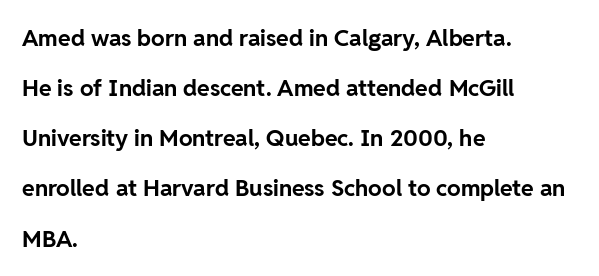
Left-aligned paragraph, ragged on the right. Tracking value appears to be zero — textbook default spacing. Strokes here are thick enough to call this a true bold. These lines were composed using upright roman letters. The gap between lines stays unmarked.
